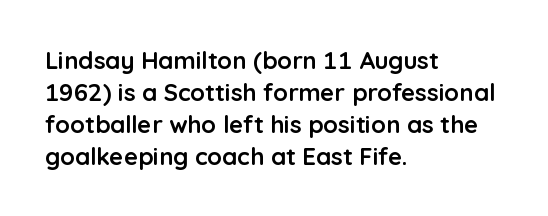
Q: Is the text bold? A: Yes.
Q: Is the text italic (slanted)? A: No, it is upright.
Q: Is the text underlined? A: No.
Q: How is the paragraph aligned? A: Left-aligned.
Q: Is the spacing between letters normal or unusually wide? A: Normal.
Q: Is the spacing between lines tight, normal or loose? A: Normal.
